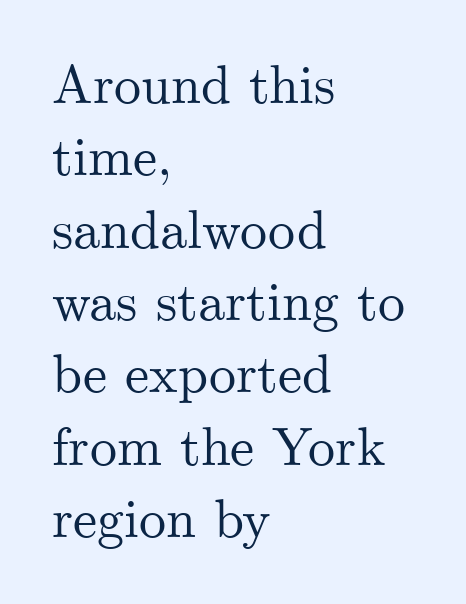
The image shows 54 px serif type, upright; set left-aligned, normal line spacing (1.34x), normal letter spacing, not underlined; medium stroke contrast and a small x-height.
